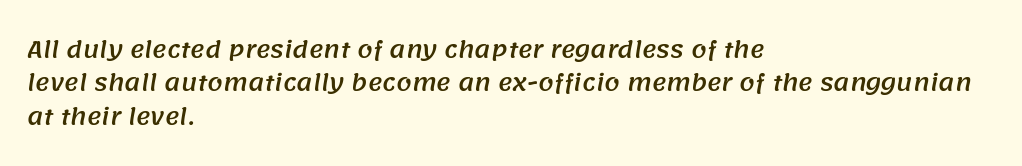
The image shows 22 px text type; set left-aligned, normal line spacing (1.52x), normal letter spacing, not underlined.
